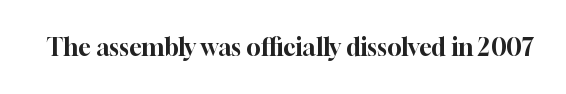
{"italic": "no", "underline": "no", "letter_spacing": "normal", "letter_spacing_em": 0.0, "glyph_px": 24}
